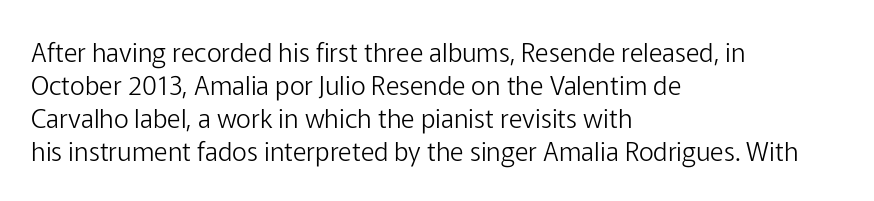
When letters stand straight like this, we call the style roman or upright. These lines sit exactly where default settings would place them. Students, note that the glyphs here touch the page at normal intervals. The passage shown is not bold in any degree. In CSS terms this would be text-align: left. Underlining? Definitely not there.
